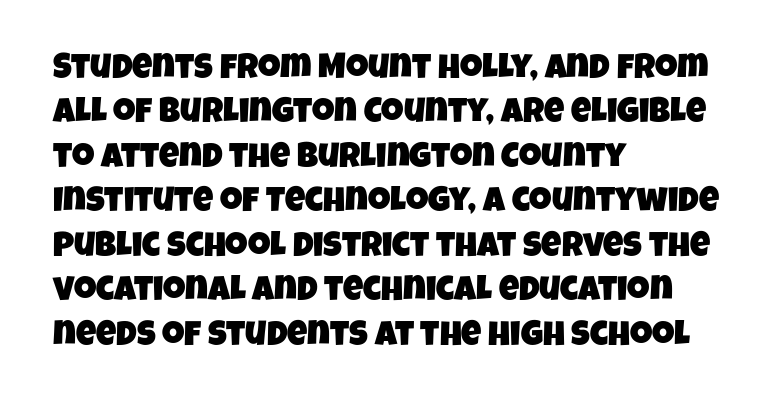
The image shows 35 px condensed sans-serif type; set left-aligned, normal line spacing (1.27x), normal letter spacing, not underlined; low stroke contrast and a large x-height.
